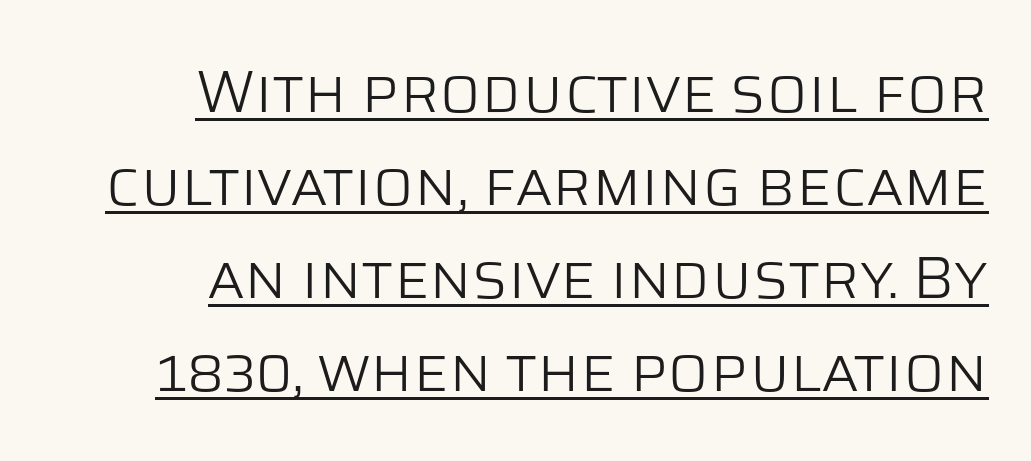
{"serif": "no", "italic": "no", "bold": "no", "weight": "light", "width": "normal", "stroke_contrast": "low", "x_height": "large", "monospaced": "no", "underline": "yes", "align": "right", "line_spacing": "normal", "line_spacing_ratio": 1.55, "letter_spacing": "normal", "letter_spacing_em": 0.0, "glyph_px": 60}
